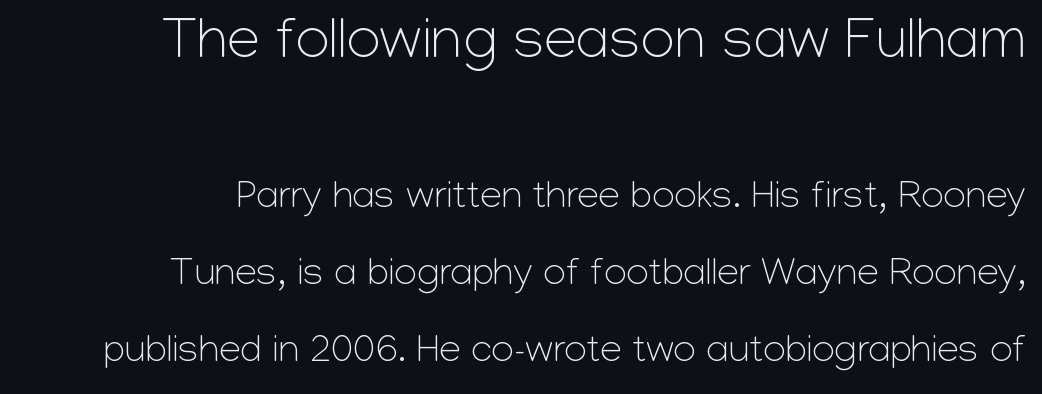
The font sits on the lighter half of the weight spectrum, regular included. Typeset ragged left — the right edge is the straight one. A typesetter would call this proportional, since set widths differ per character. Type size steps down from the first block to the second. A sans-serif font was chosen for this passage. No extra tracking has been applied to these lines.
